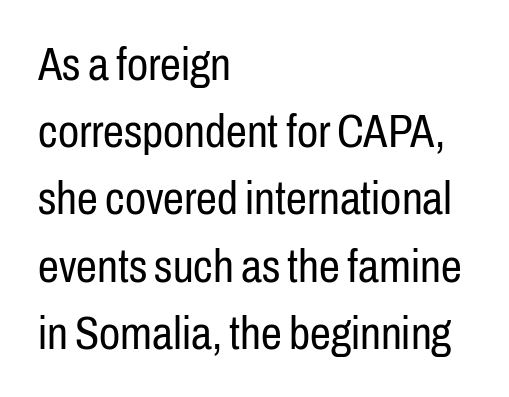
{"serif": "no", "italic": "no", "bold": "no", "weight": "regular", "width": "condensed", "stroke_contrast": "low", "x_height": "medium", "monospaced": "no", "underline": "no", "align": "left", "line_spacing": "normal", "line_spacing_ratio": 1.43, "letter_spacing": "normal", "letter_spacing_em": 0.0, "glyph_px": 47}
